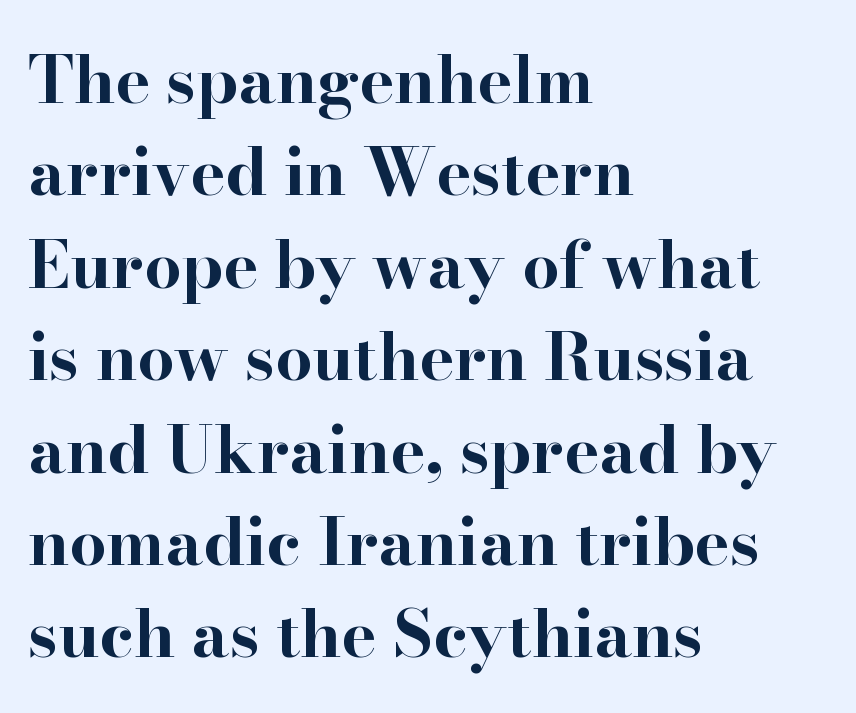
Q: Is the text bold? A: Yes.
Q: Is the text italic (slanted)? A: No, it is upright.
Q: Is the typeface a serif or a sans-serif typeface? A: Serif.
Q: Is the text underlined? A: No.
Q: How is the paragraph aligned? A: Left-aligned.
Q: Is the spacing between letters normal or unusually wide? A: Normal.
Q: Is the spacing between lines tight, normal or loose? A: Normal.
Q: Width (condensed, normal, or wide)? A: Wide.
Q: Stroke contrast? A: High.
Q: x-height? A: Small.
Q: Monospaced? A: No.
